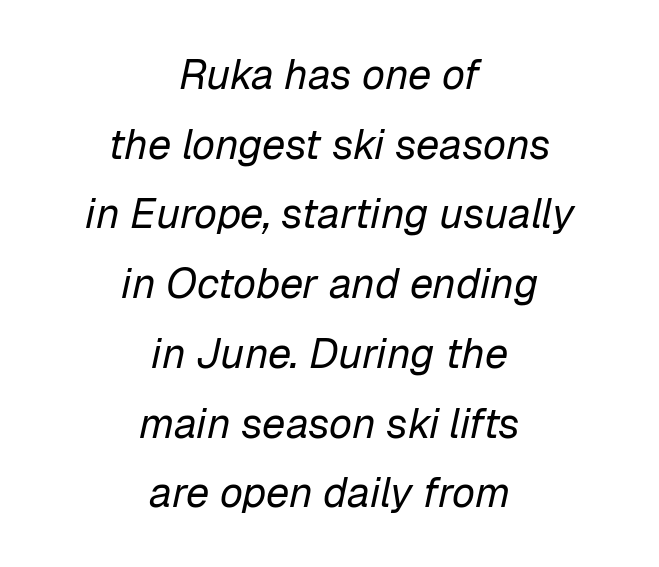
The image shows 42 px regular-weight type, italic (leaning right); set centered, normal line spacing (1.66x), normal letter spacing, not underlined; low stroke contrast and a medium x-height.
